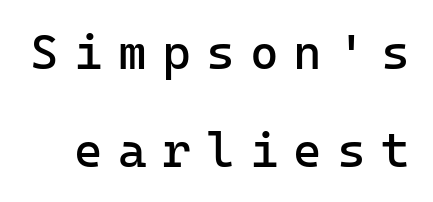
Each row of text sits above clean, open space. The letterforms sit at book weight or below. This is roman type, the default non-slanted kind. The passage shown stacks its lines with a broad gap. The rendering inserts visible extra space after every character.
